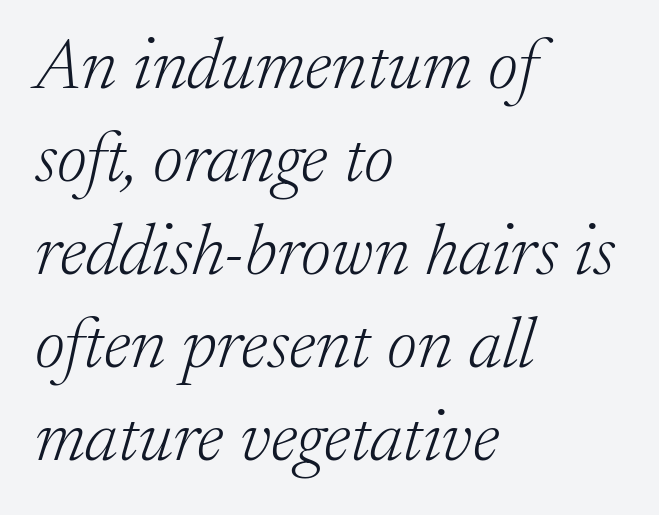
The image shows 72 px light serif type, italic (leaning right); set left-aligned, normal line spacing (1.29x), normal letter spacing, not underlined; low stroke contrast and a medium x-height.
